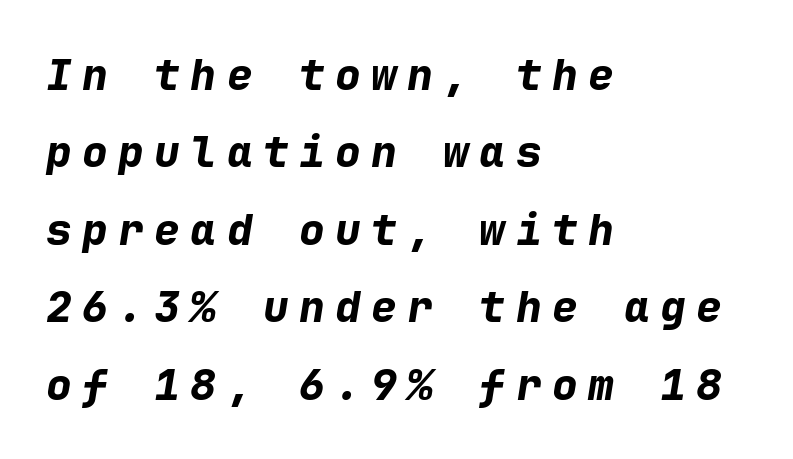
Decoration check: the copy has no underline. The line texture is sparse and dotted thanks to wide tracking. This sample has the even, mechanical cadence of fixed-width lettering. Typeset ragged right — the left edge is the straight one.
